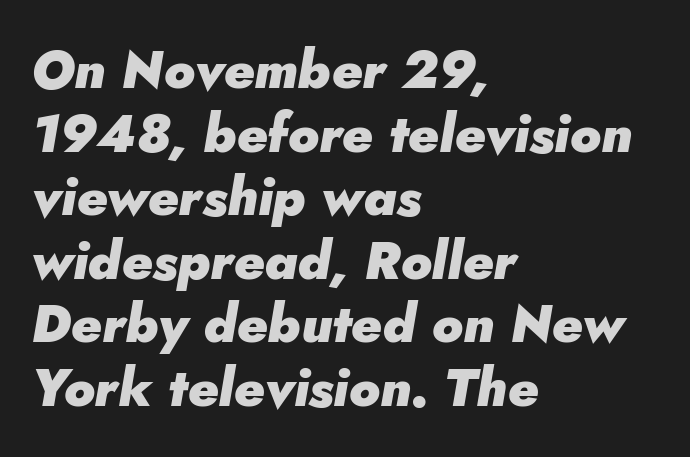
{"italic": "yes", "lean": "right", "slant_degrees": 5, "bold": "yes", "weight": "heavy", "width": "normal", "stroke_contrast": "low", "x_height": "small", "monospaced": "no", "underline": "no", "align": "left", "line_spacing_ratio": 1.2, "letter_spacing": "normal", "letter_spacing_em": 0.0, "glyph_px": 53}
